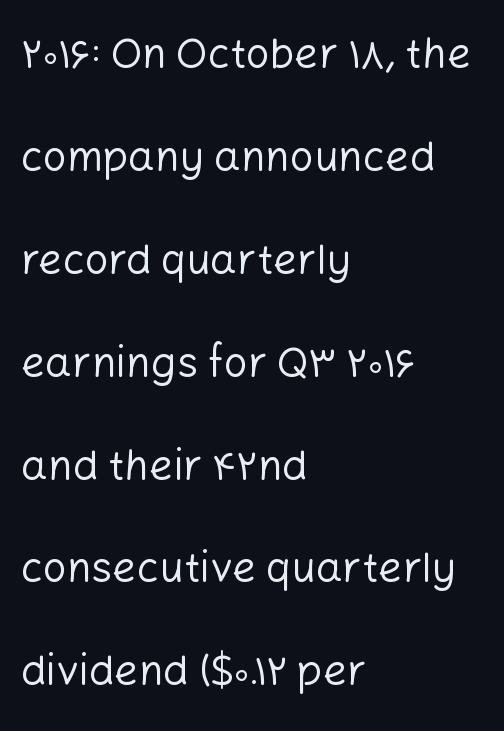
The image shows 42 px regular-weight sans-serif type, upright; set left-aligned, loose line spacing (2.45x), normal letter spacing, not underlined; low stroke contrast and a medium x-height.
